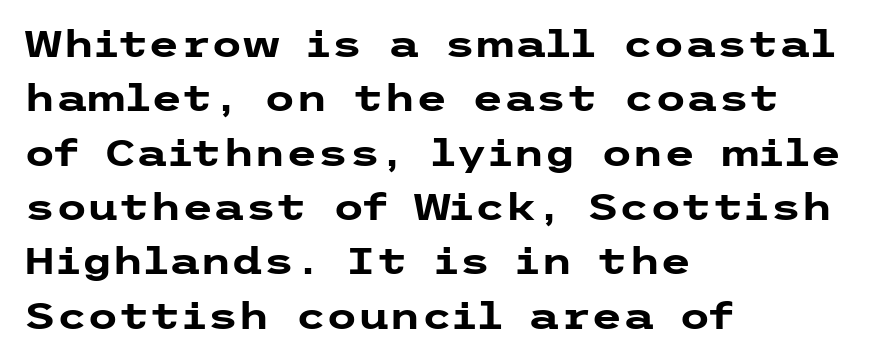
Q: Is the text bold? A: Yes.
Q: Is the text italic (slanted)? A: No, it is upright.
Q: Is the typeface a serif or a sans-serif typeface? A: Sans-serif.
Q: Is the text underlined? A: No.
Q: How is the paragraph aligned? A: Left-aligned.
Q: Is the spacing between letters normal or unusually wide? A: Normal.
Q: Is the spacing between lines tight, normal or loose? A: Normal.
Q: Width (condensed, normal, or wide)? A: Wide.
Q: Stroke contrast? A: Low.
Q: x-height? A: Medium.
